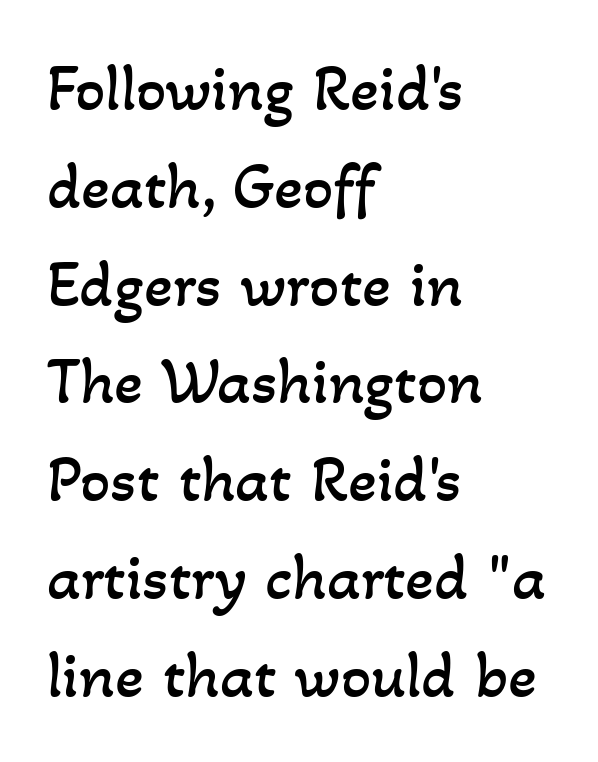
{"bold": "no", "weight": "regular", "width": "normal", "stroke_contrast": "low", "x_height": "small", "monospaced": "no", "underline": "no", "align": "left", "line_spacing": "normal", "line_spacing_ratio": 1.46, "letter_spacing": "normal", "letter_spacing_em": 0.0, "glyph_px": 67}
